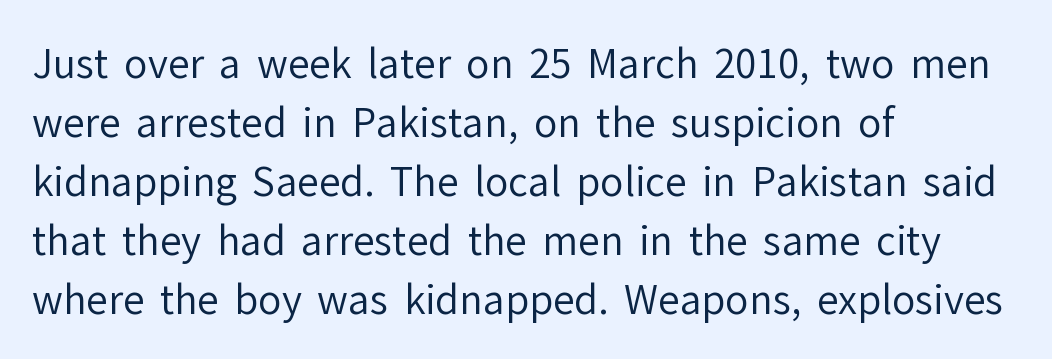
Check where the strokes stop: nothing finishes them off — pure sans. Short note: letters normally spaced. Compared with a typical body face, this is equally light or lighter still. Characters remain perfectly vertical along every line. Each row of text sits above clean, open space.
